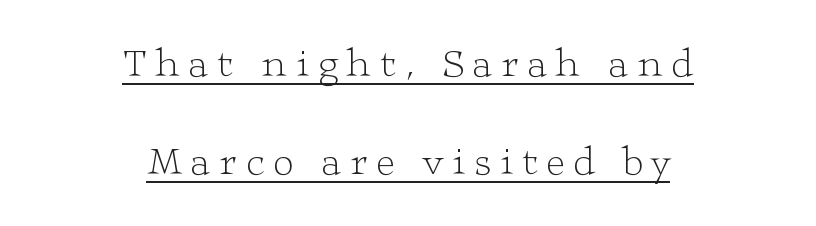
The lettering stays uniformly vertical, giving the passage a roman look. Visually the block forms a symmetrical silhouette, jagged on both flanks. Regarding serifs, this sample has them. In terms of leading, this rendering errs on the spacious side.
